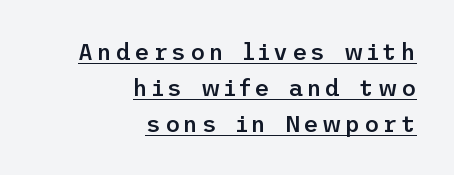
Q: Is the text bold? A: Semi-bold.
Q: Is the text italic (slanted)? A: No, it is upright.
Q: Is the text underlined? A: Yes.
Q: How is the paragraph aligned? A: Right-aligned.
Q: Is the spacing between lines tight, normal or loose? A: Normal.
